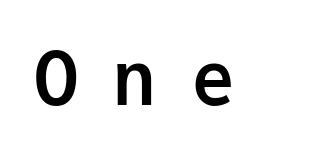
Q: Is the text bold? A: Yes.
Q: Is the text italic (slanted)? A: No, it is upright.
Q: Is the typeface a serif or a sans-serif typeface? A: Sans-serif.
Q: Is the text underlined? A: No.
Q: Is the spacing between letters normal or unusually wide? A: Unusually wide.
Q: Width (condensed, normal, or wide)? A: Normal.
Q: Stroke contrast? A: Low.
Q: x-height? A: Medium.
Q: Monospaced? A: Yes.
